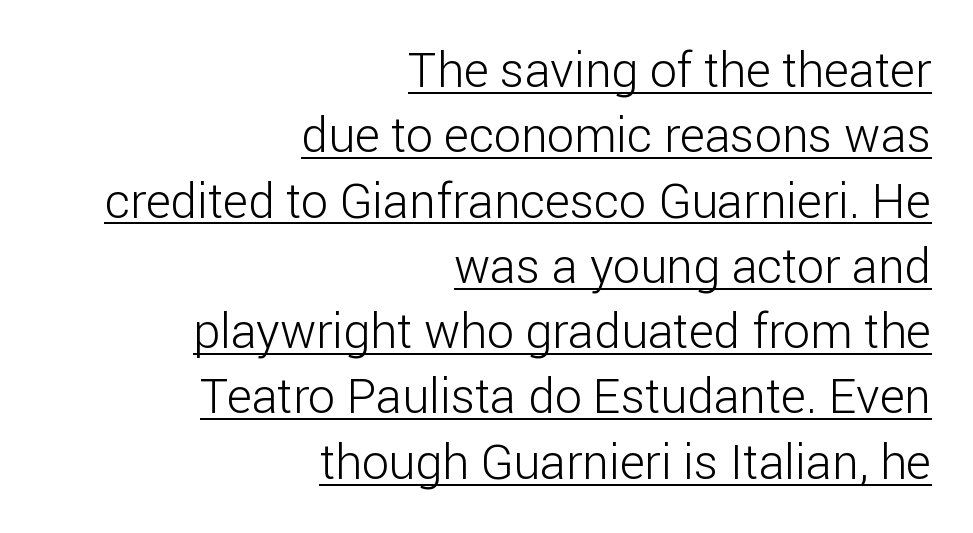
The image shows 48 px light sans-serif type, upright; set right-aligned, normal line spacing (1.36x), normal letter spacing, underlined; low stroke contrast and a medium x-height.
